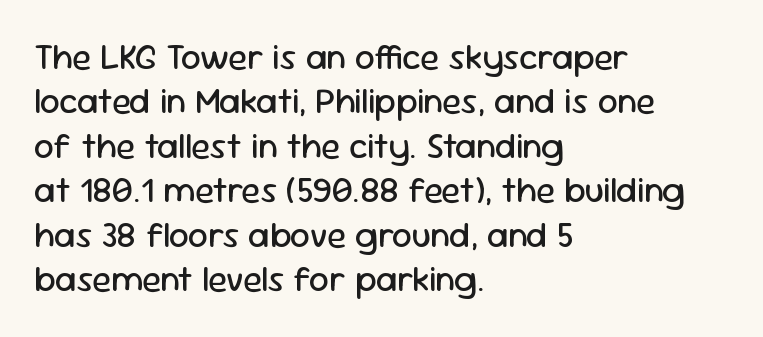
The image shows 35 px regular-weight sans-serif type, upright; set left-aligned, normal line spacing (1.27x), normal letter spacing, not underlined; low stroke contrast and a medium x-height.
